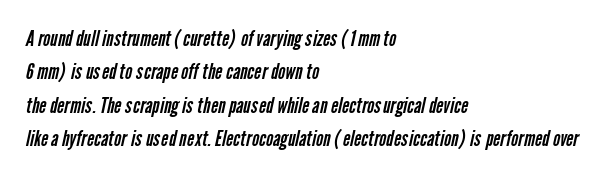
{"bold": "no", "underline": "no", "align": "left", "line_spacing": "normal", "line_spacing_ratio": 1.52, "letter_spacing": "normal", "letter_spacing_em": 0.0, "glyph_px": 22}
